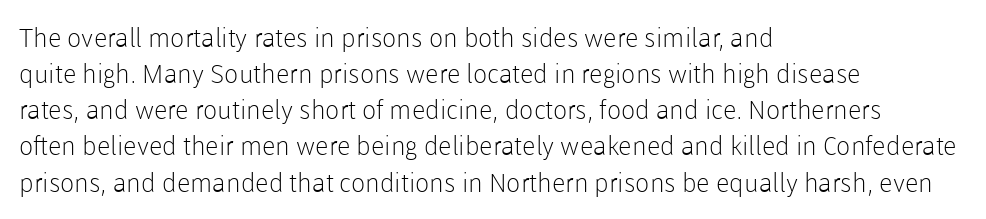
{"italic": "no", "bold": "no", "underline": "no", "align": "left", "line_spacing": "normal", "line_spacing_ratio": 1.39, "letter_spacing": "normal", "letter_spacing_em": 0.0, "glyph_px": 26}
